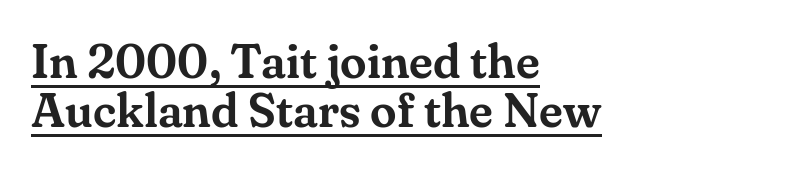
Does the leading feel generous? Not at all — it's pinched. This sample carries an underscore along the baseline area. Tracking here is standard; glyphs follow each other at the usual distance. This sample has the flowing, uneven cadence of proportional lettering. The compositor pushed each line to the left boundary.
